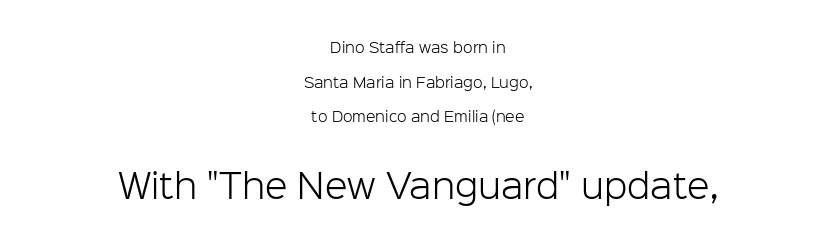
{"serif": "no", "italic": "no", "bold": "no", "weight": "light", "width": "normal", "stroke_contrast": "low", "x_height": "medium", "monospaced": "no", "underline": "no", "align": "center", "line_spacing": "loose", "line_spacing_ratio": 2.48, "letter_spacing": "normal", "letter_spacing_em": 0.0, "larger_block": "second", "size_ratio": 2.36, "glyph_px": 33}
